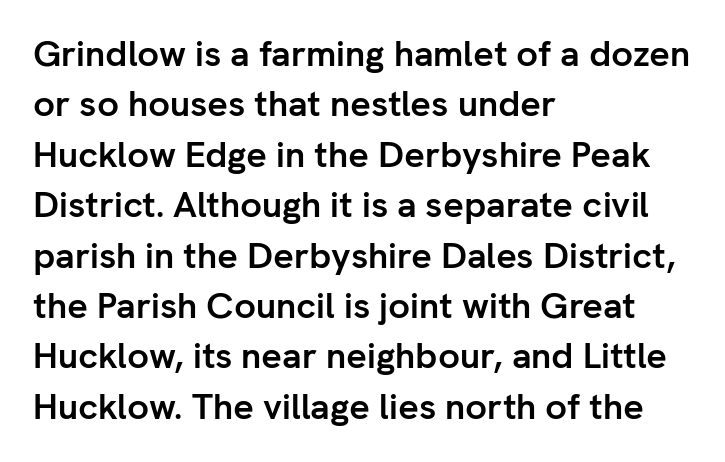
Line beginnings align vertically; line endings do not. Here the glyphs are tracked normally, forming tight word shapes. Evenly set lines give the paragraph a standard silhouette. Grotesque or geometric, the face here clearly has no serifs. A typesetter would mark this as roman, not italic.
